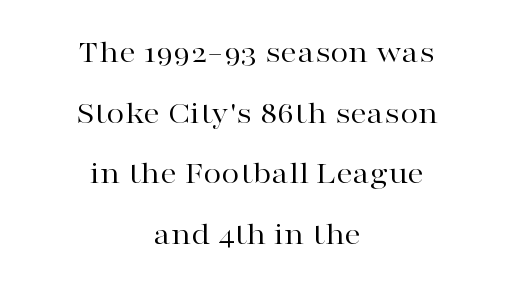
{"serif": "yes", "italic": "no", "bold": "no", "weight": "regular", "width": "wide", "stroke_contrast": "high", "x_height": "medium", "monospaced": "no", "underline": "no", "align": "center", "line_spacing_ratio": 1.84, "letter_spacing": "normal", "letter_spacing_em": 0.0, "glyph_px": 33}
